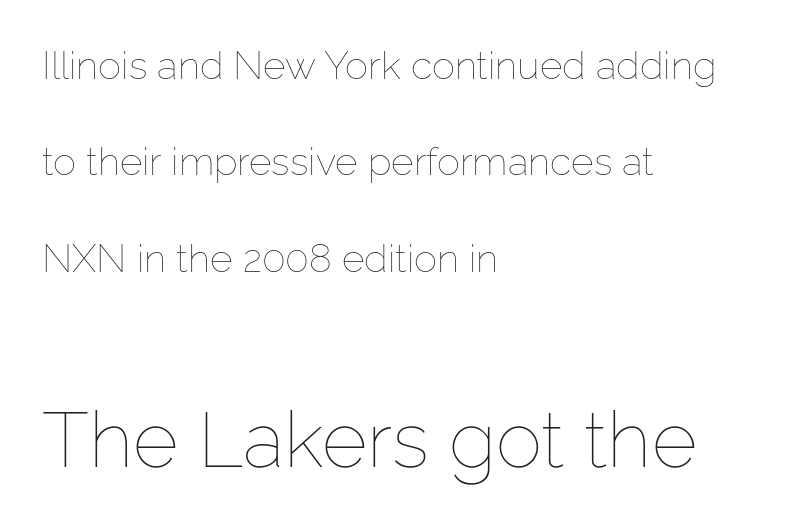
The image shows 78 px thin type, upright; set left-aligned, loose line spacing (2.47x), normal letter spacing, not underlined; the second (bottom) block is 2.0x larger; low stroke contrast and a medium x-height.
